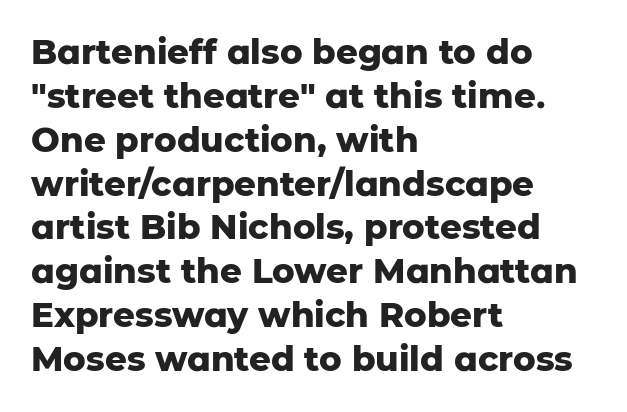
Q: Is the text bold? A: Yes.
Q: Is the text italic (slanted)? A: No, it is upright.
Q: Is the typeface a serif or a sans-serif typeface? A: Sans-serif.
Q: Is the text underlined? A: No.
Q: How is the paragraph aligned? A: Left-aligned.
Q: Is the spacing between letters normal or unusually wide? A: Normal.
Q: Is the spacing between lines tight, normal or loose? A: Normal.
Q: Width (condensed, normal, or wide)? A: Normal.
Q: Stroke contrast? A: Low.
Q: x-height? A: Medium.
Q: Monospaced? A: No.
